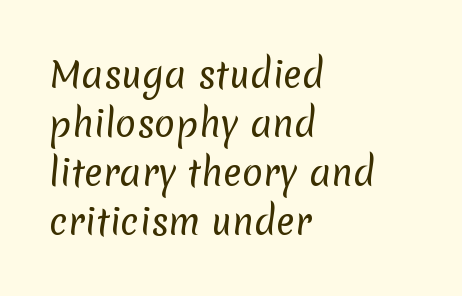
A sans-serif font was chosen for this passage. Looks like regular typesetting: each glyph gets only the width it needs. These lines sit exactly where default settings would place them. Bold? No — there's no thickening of the strokes. The text block is weighted toward the left margin, trailing off unevenly rightward. There is no visible air inserted between adjacent glyphs.
